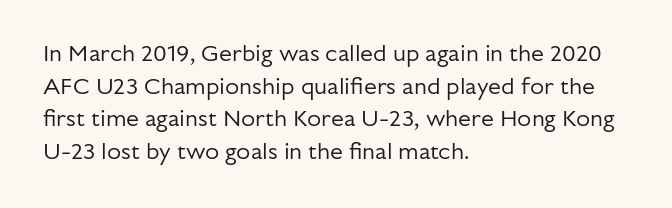
The image shows 23 px text type, upright; set left-aligned, normal line spacing (1.42x), normal letter spacing, not underlined.
